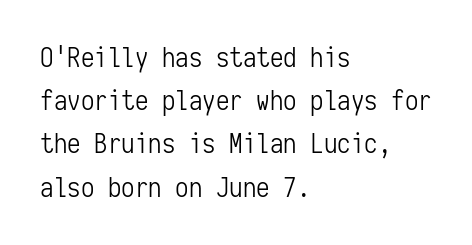
{"italic": "no", "bold": "no", "underline": "no", "align": "left", "line_spacing": "normal", "line_spacing_ratio": 1.6, "letter_spacing": "normal", "letter_spacing_em": 0.0, "glyph_px": 27}
